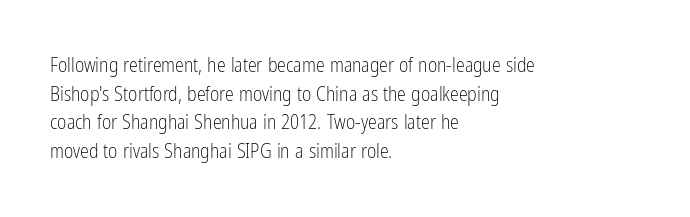
The image shows 20 px text type, upright; set left-aligned, normal line spacing (1.43x), normal letter spacing, not underlined.
